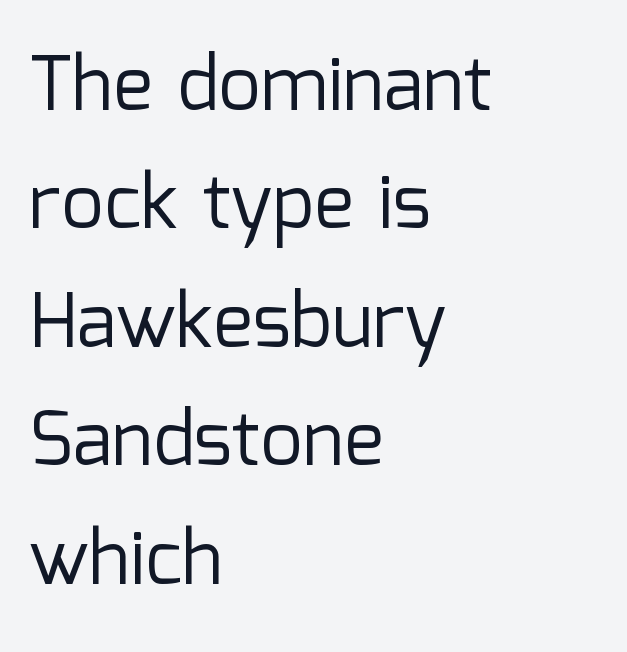
The image shows 75 px regular-weight sans-serif type, upright; set left-aligned, normal line spacing (1.58x), normal letter spacing, not underlined; low stroke contrast and a medium x-height.
